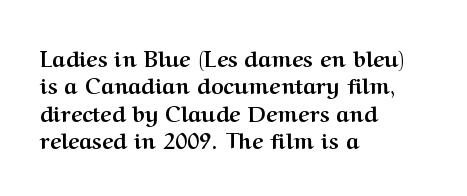
Q: Is the text bold? A: Yes.
Q: Is the text italic (slanted)? A: No, it is upright.
Q: Is the text underlined? A: No.
Q: How is the paragraph aligned? A: Left-aligned.
Q: Is the spacing between letters normal or unusually wide? A: Normal.
Q: Is the spacing between lines tight, normal or loose? A: Normal.
